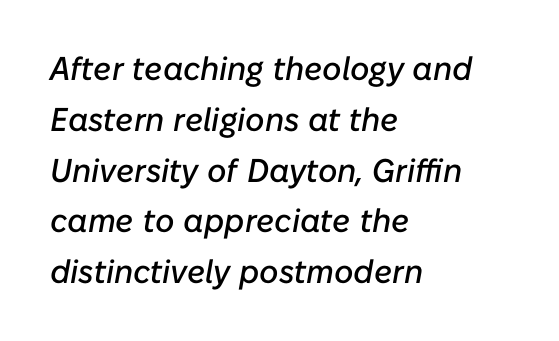
The image shows 33 px text type, italic (leaning right); set left-aligned, normal line spacing (1.54x), normal letter spacing, not underlined; low stroke contrast and a medium x-height.
